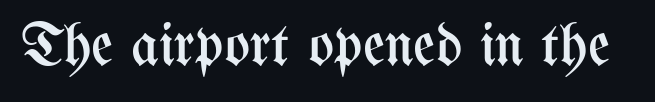
Q: Is the text bold? A: No.
Q: Is the text italic (slanted)? A: No, it is upright.
Q: Is the text underlined? A: No.
Q: Is the spacing between letters normal or unusually wide? A: Normal.
Q: Width (condensed, normal, or wide)? A: Condensed.
Q: Stroke contrast? A: Medium.
Q: x-height? A: Medium.
Q: Monospaced? A: No.
